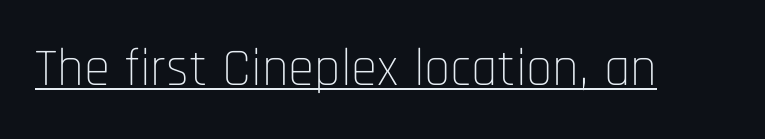
{"serif": "no", "italic": "no", "bold": "no", "weight": "thin", "width": "condensed", "stroke_contrast": "low", "x_height": "large", "monospaced": "no", "underline": "yes", "letter_spacing": "normal", "letter_spacing_em": 0.0, "glyph_px": 53}
